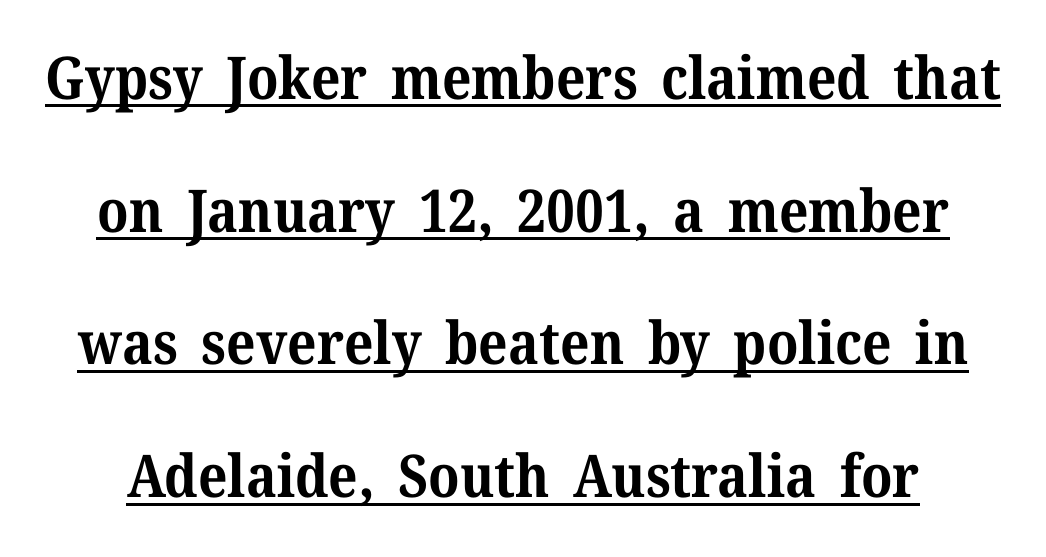
The image shows 59 px bold serif type, upright; set loose line spacing (2.25x), normal letter spacing, underlined; medium stroke contrast and a medium x-height.
